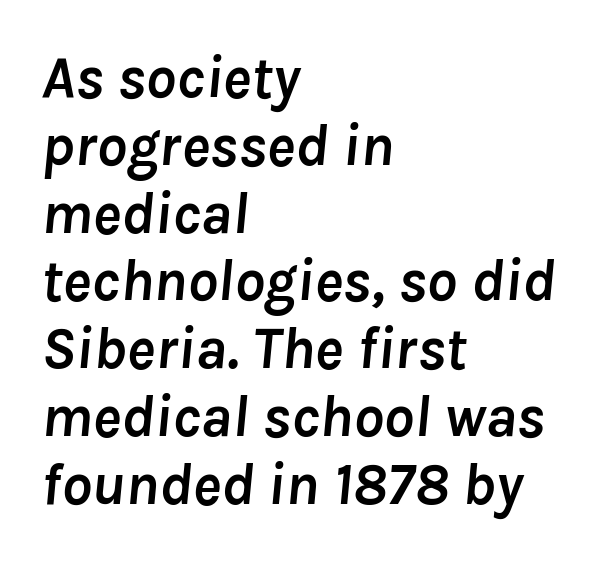
{"italic": "yes", "lean": "right", "slant_degrees": 8, "bold": "yes", "weight": "semibold", "width": "normal", "stroke_contrast": "low", "x_height": "medium", "monospaced": "no", "underline": "no", "align": "left", "line_spacing": "tight", "line_spacing_ratio": 1.13, "letter_spacing": "normal", "letter_spacing_em": 0.0, "glyph_px": 60}
